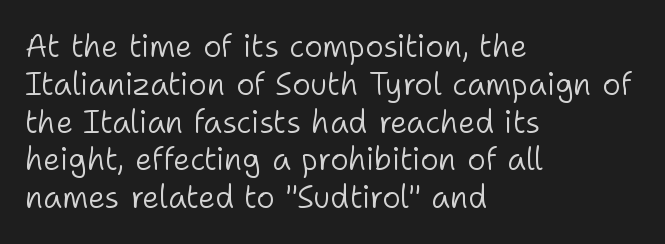
The image shows 31 px light sans-serif type, upright; set left-aligned, line spacing 1.22x, normal letter spacing, not underlined; low stroke contrast and a medium x-height.
